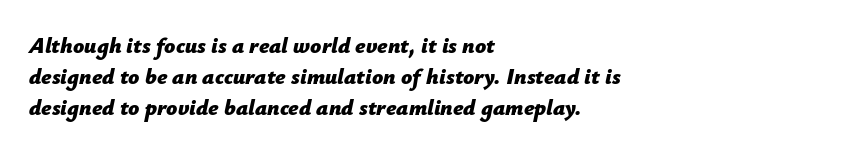
The image shows 22 px bold type, italic (leaning right); set left-aligned, normal line spacing (1.4x), normal letter spacing, not underlined.
